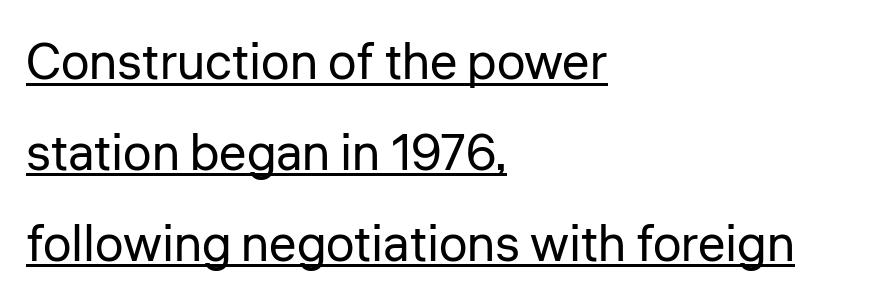
The image shows 51 px regular-weight sans-serif type, upright; set left-aligned, line spacing 1.78x, normal letter spacing, underlined; low stroke contrast and a medium x-height.
